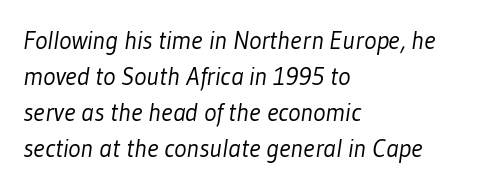
The image shows 26 px text type; set left-aligned, normal line spacing (1.38x), normal letter spacing, not underlined.
